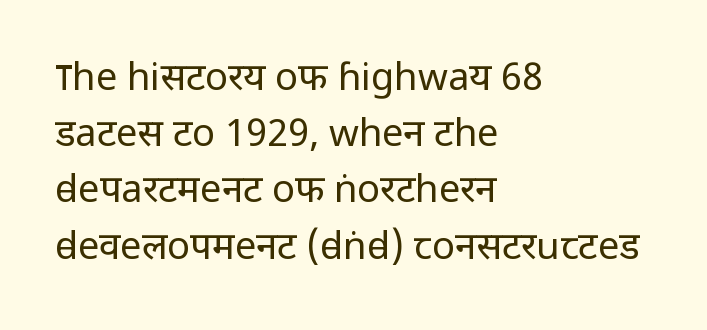
A roman cut, with each character standing at attention. The paragraph has a hard left edge and a soft right edge. This is not heavy type; no bold has been used. There is no visible air inserted between adjacent glyphs. Underline: absent. Notice how descenders clear the ascenders below comfortably — that's standard leading.
